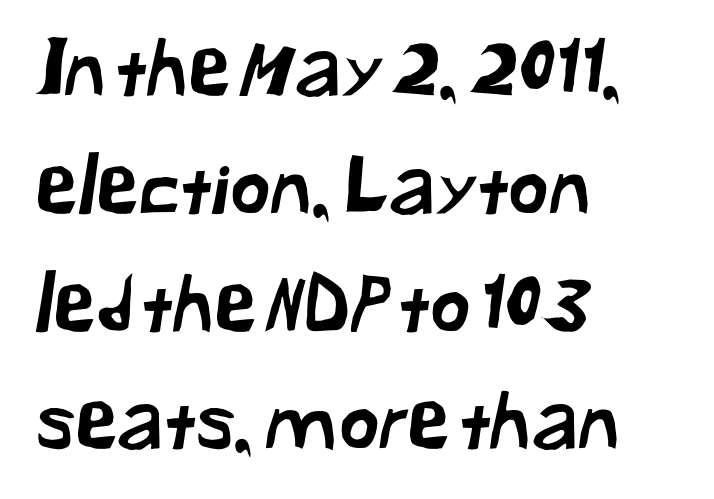
The image shows 78 px sans-serif type; set left-aligned, normal line spacing (1.51x), normal letter spacing, not underlined; low stroke contrast and a medium x-height.
